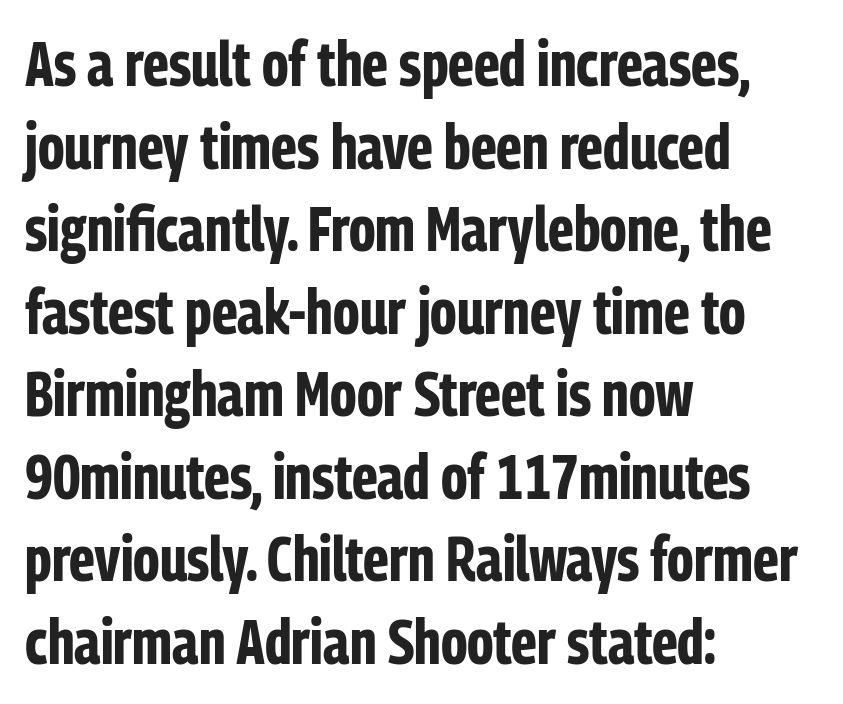
The image shows 63 px bold, condensed sans-serif type, upright; set left-aligned, normal line spacing (1.31x), normal letter spacing, not underlined; low stroke contrast and a medium x-height.
